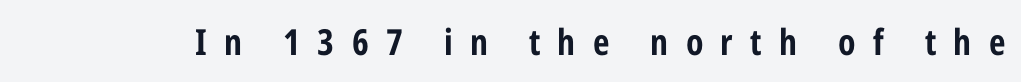
Do the characters align in a grid? No, the font is proportional. The font's upright variant was chosen for this text. Descenders are the only things crossing below the line. In terms of weight, the rendering is a true, heavy bold.
